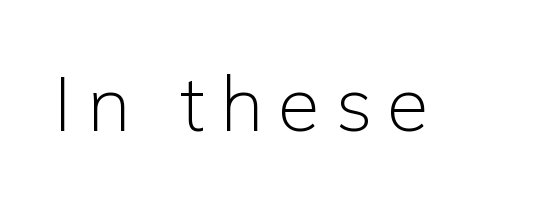
Is there any slant? The stems are plumb. Stroke thickness stays within the range of a standard reading face or lighter. This is sans-serif lettering, the kind often seen on screens and signage. The string is rendered with underlining switched off.
